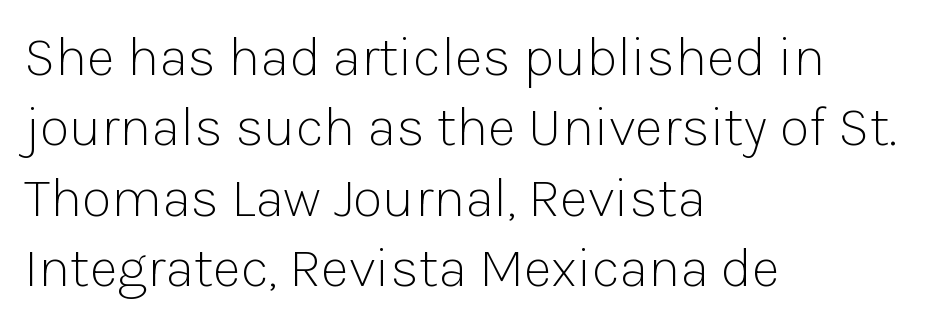
Looks like regular typesetting: each glyph gets only the width it needs. It's the straight-up-and-down kind of type. Line beginnings align vertically; line endings do not. Type without underlining. Compared with typical body copy, the letter spacing here is the same. Nope, no serifs anywhere on these letters.
